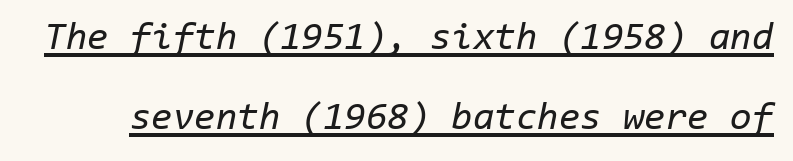
The rendering applies a slant to the glyphs. Underline: present. The passage shown is typed in a monospace face where columns stay perfectly aligned. Leading is clearly above the norm, producing a sparse column. Tracking value appears to be zero — textbook default spacing. No chunkiness to these letters — they're not bold.
